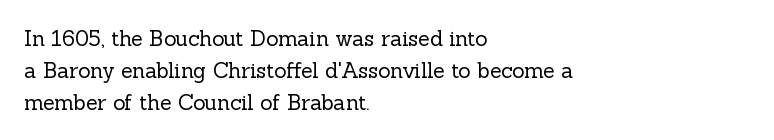
The image shows 21 px text type, upright; set left-aligned, normal line spacing (1.52x), normal letter spacing, not underlined.
